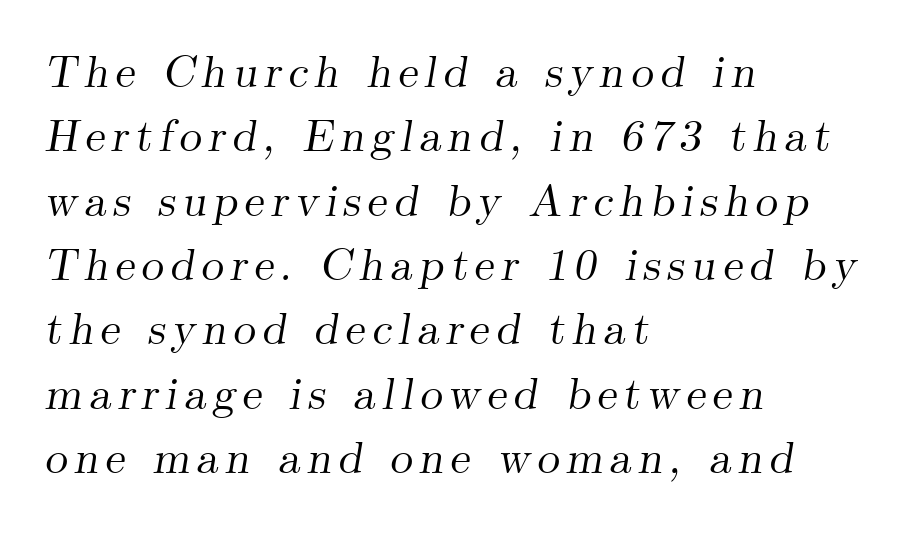
Has an underline been added? It has not. Line starts are locked; line ends wander. Tall strokes in this sample are angled rather than plumb. Whoever set this chose a conventional vertical rhythm. Stroke terminals: seriffed. A typesetter would call this proportional, since set widths differ per character.
